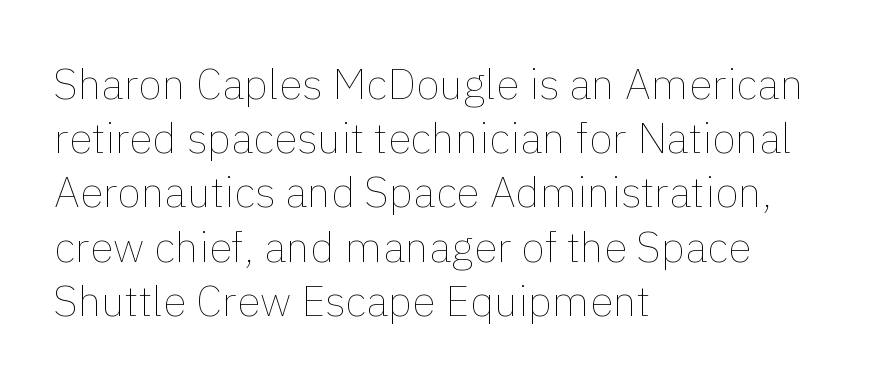
The image shows 43 px thin type, upright; set left-aligned, normal line spacing (1.26x), normal letter spacing, not underlined; a medium x-height.
